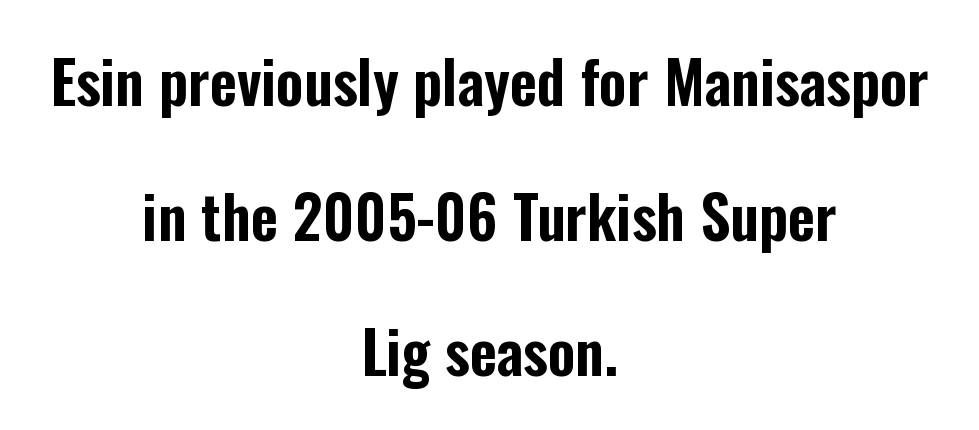
Anything drawn beneath the words? Only blank space. A typesetter would call this proportional, since set widths differ per character. The tracking reads as untouched default to a designer's eye. Teacher's note: observe the equal gaps on both sides — that is centered alignment.
